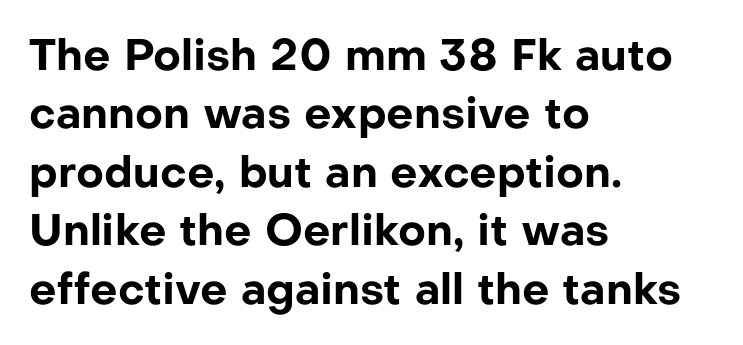
Type without underlining. The compositor pushed each line to the left boundary. Character widths vary here, with narrow letters taking less room than wide ones. A typesetter would mark this as roman, not italic. The passage shown stacks its lines at a standard gap. These lines are composed in type without serifs.
